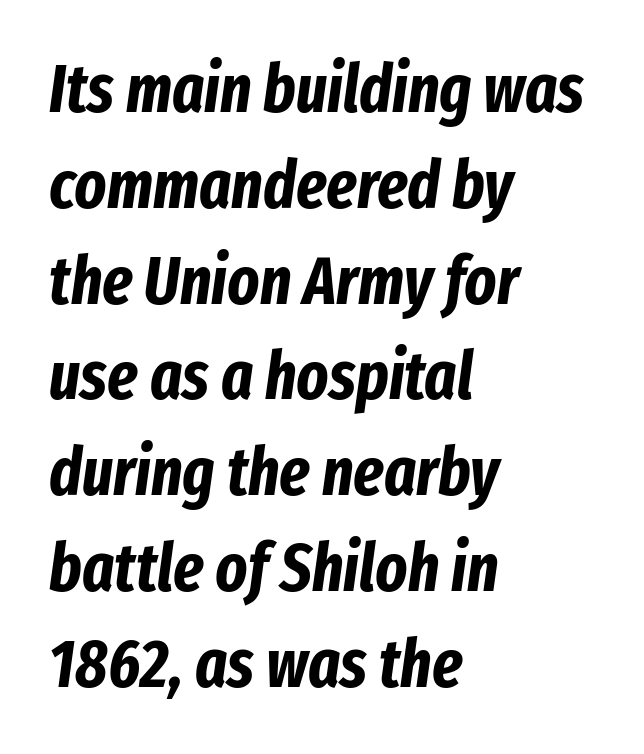
The image shows 67 px bold, condensed type, italic (leaning right); set left-aligned, normal line spacing (1.43x), normal letter spacing, not underlined; low stroke contrast and a medium x-height.
